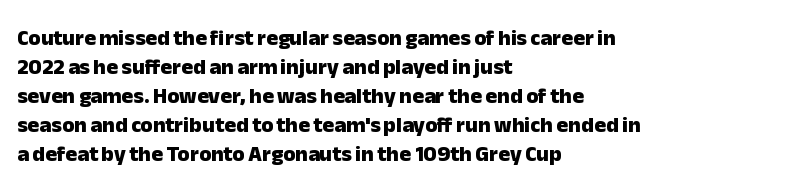
{"italic": "no", "bold": "yes", "underline": "no", "align": "left", "line_spacing": "normal", "line_spacing_ratio": 1.32, "letter_spacing": "normal", "letter_spacing_em": 0.0, "glyph_px": 22}
